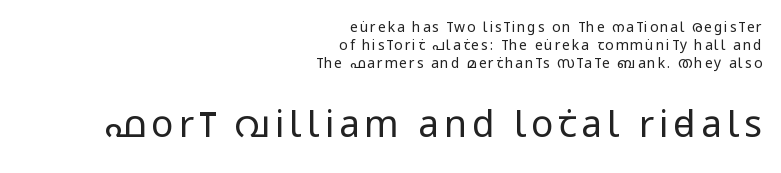
Q: Is the text bold? A: No.
Q: Is the text italic (slanted)? A: No, it is upright.
Q: Is the typeface a serif or a sans-serif typeface? A: Sans-serif.
Q: Is the text underlined? A: No.
Q: How is the paragraph aligned? A: Right-aligned.
Q: Is the spacing between lines tight, normal or loose? A: Normal.
Q: Which block of text is set in a larger size, the first (top) or the second (bottom)? A: The second (bottom) one.
Q: Width (condensed, normal, or wide)? A: Condensed.
Q: Stroke contrast? A: Low.
Q: x-height? A: Large.
Q: Monospaced? A: No.
